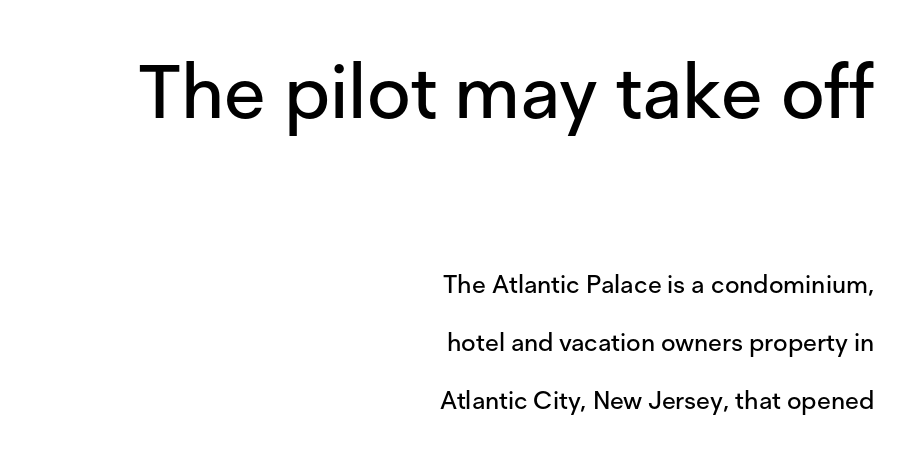
{"serif": "no", "italic": "no", "width": "normal", "stroke_contrast": "low", "x_height": "medium", "monospaced": "no", "underline": "no", "align": "right", "line_spacing": "loose", "line_spacing_ratio": 2.31, "letter_spacing": "normal", "letter_spacing_em": 0.0, "larger_block": "first", "size_ratio": 3.0, "glyph_px": 75}
